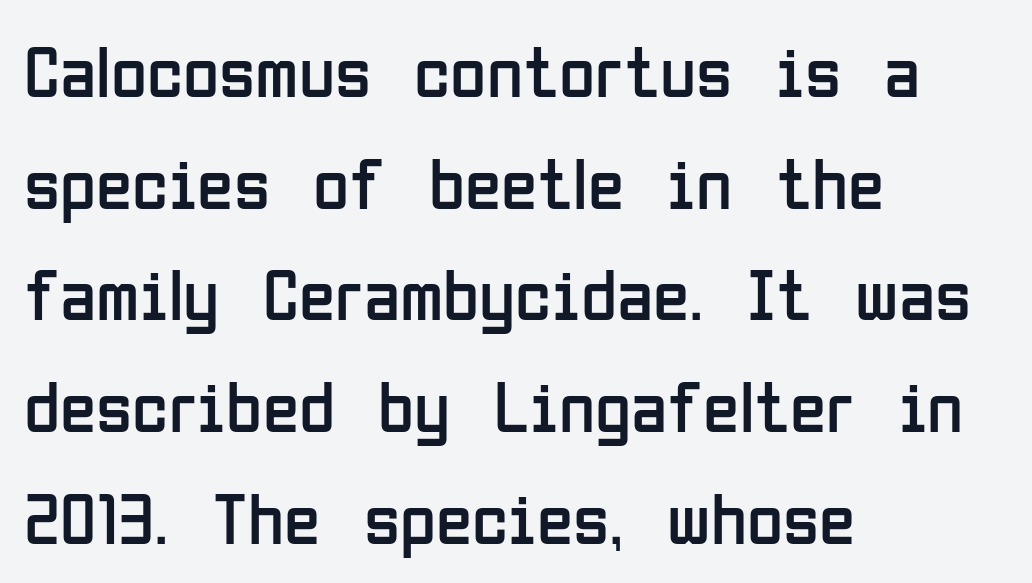
Q: Is the text bold? A: No.
Q: Is the text italic (slanted)? A: No, it is upright.
Q: Is the typeface a serif or a sans-serif typeface? A: Sans-serif.
Q: Is the text underlined? A: No.
Q: How is the paragraph aligned? A: Left-aligned.
Q: Is the spacing between letters normal or unusually wide? A: Normal.
Q: Is the spacing between lines tight, normal or loose? A: Normal.
Q: Width (condensed, normal, or wide)? A: Condensed.
Q: Stroke contrast? A: Low.
Q: x-height? A: Medium.
Q: Monospaced? A: No.
